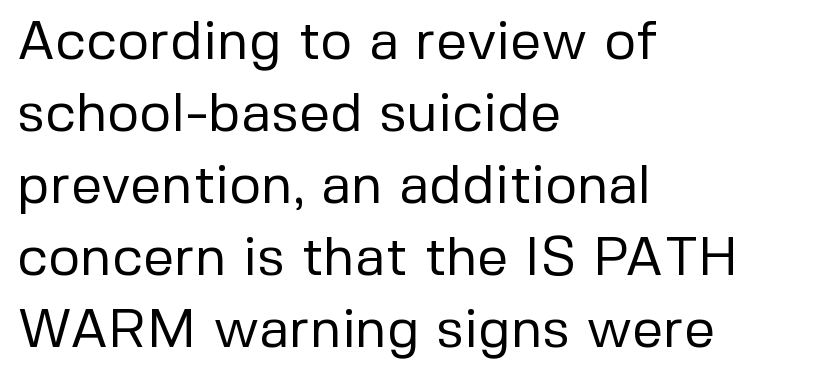
Stroke terminals: plain, sans-serif. These lines keep a tight, regular rhythm from letter to letter. The words here are not underlined. Stems here are at most as thick as an everyday book face. Students, observe: this is what conventionally led text looks like. The specimen reads as upright at a glance.
